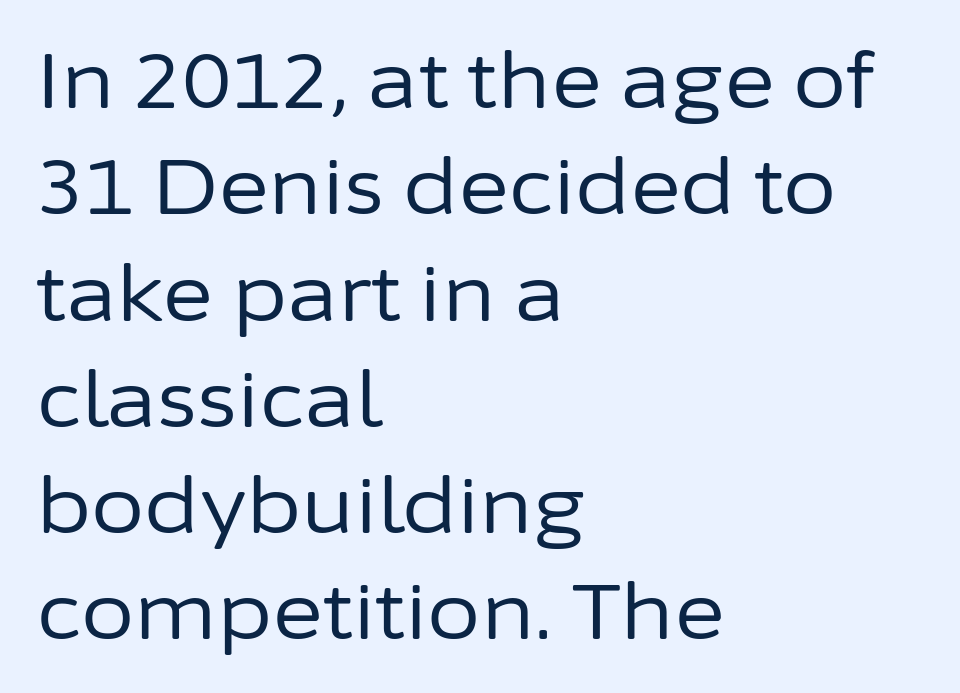
The image shows 77 px regular-weight sans-serif type, upright; set left-aligned, normal line spacing (1.38x), normal letter spacing, not underlined; low stroke contrast and a medium x-height.
